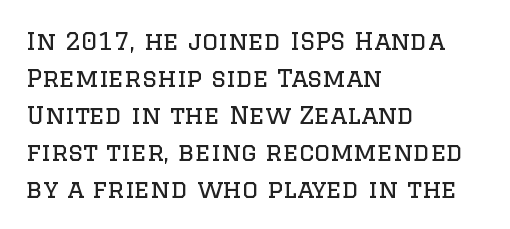
Q: Is the text bold? A: No.
Q: Is the text italic (slanted)? A: No, it is upright.
Q: Is the text underlined? A: No.
Q: How is the paragraph aligned? A: Left-aligned.
Q: Is the spacing between letters normal or unusually wide? A: Normal.
Q: Is the spacing between lines tight, normal or loose? A: Normal.
